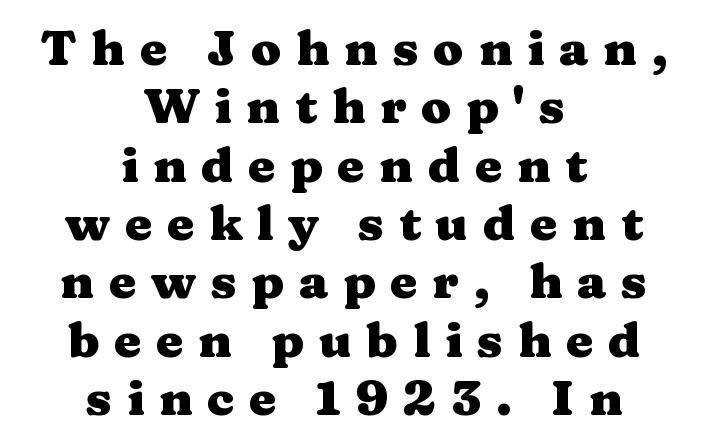
The image shows 49 px heavy, wide serif type, upright; set centered, line spacing 1.19x, unusually wide letter spacing (+0.3 em), not underlined; medium stroke contrast and a medium x-height.
